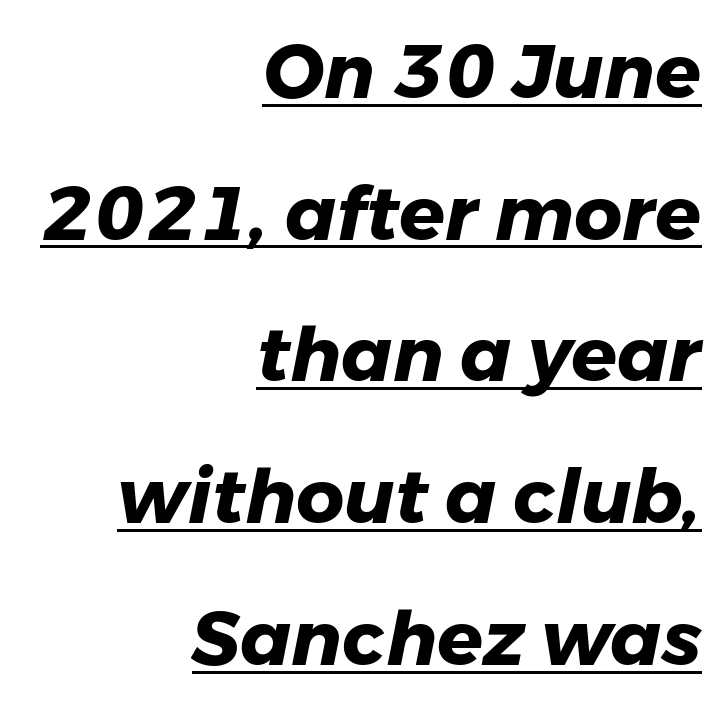
Q: Is the text bold? A: Yes.
Q: Is the text italic (slanted)? A: Yes, it leans right by about 11 degrees.
Q: Is the text underlined? A: Yes.
Q: How is the paragraph aligned? A: Right-aligned.
Q: Is the spacing between letters normal or unusually wide? A: Normal.
Q: Width (condensed, normal, or wide)? A: Normal.
Q: Stroke contrast? A: Low.
Q: x-height? A: Medium.
Q: Monospaced? A: No.
